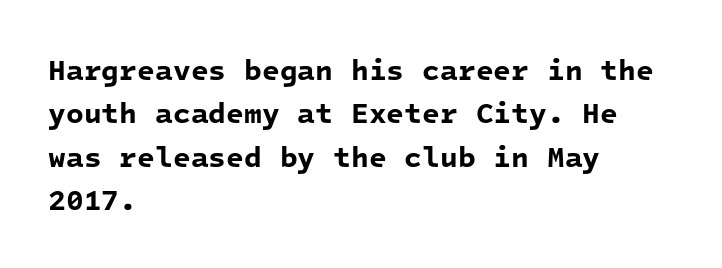
The image shows 29 px bold sans-serif type, monospaced; set left-aligned, normal line spacing (1.5x), normal letter spacing, not underlined; low stroke contrast and a medium x-height.
